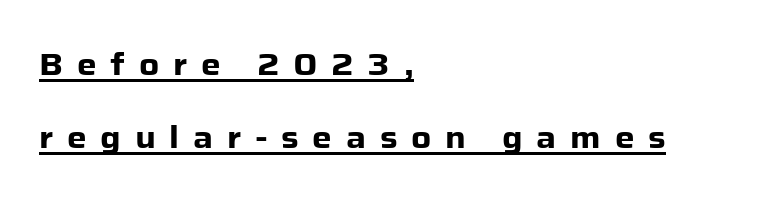
The image shows 31 px heavy sans-serif type, upright; set left-aligned, loose line spacing (2.35x), unusually wide letter spacing (+0.44 em), underlined; low stroke contrast and a medium x-height.
